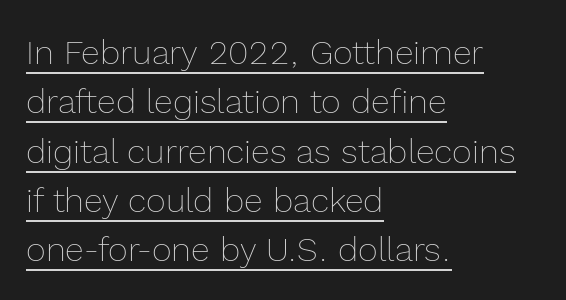
The image shows 34 px thin type, upright; set left-aligned, normal line spacing (1.45x), normal letter spacing, underlined; a medium x-height.
